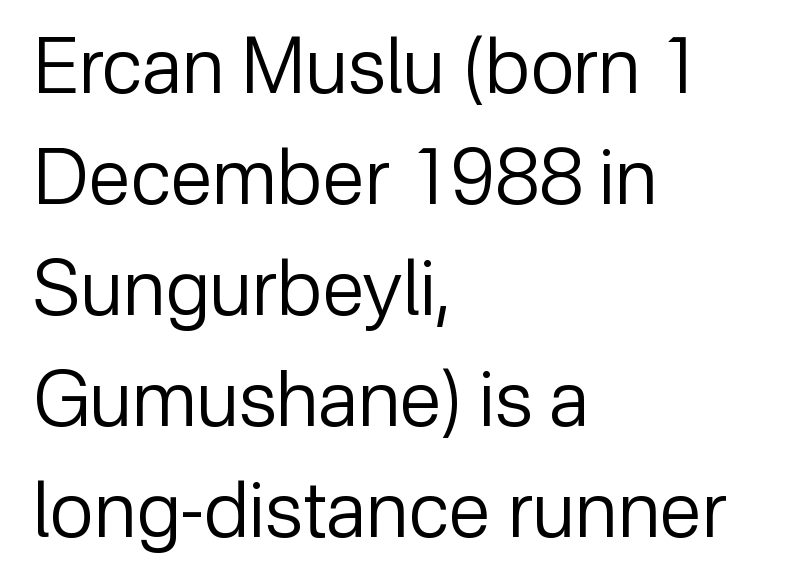
Q: Is the text bold? A: No.
Q: Is the text italic (slanted)? A: No, it is upright.
Q: Is the typeface a serif or a sans-serif typeface? A: Sans-serif.
Q: Is the text underlined? A: No.
Q: How is the paragraph aligned? A: Left-aligned.
Q: Is the spacing between letters normal or unusually wide? A: Normal.
Q: Is the spacing between lines tight, normal or loose? A: Normal.
Q: Width (condensed, normal, or wide)? A: Normal.
Q: Stroke contrast? A: Low.
Q: x-height? A: Medium.
Q: Monospaced? A: No.
